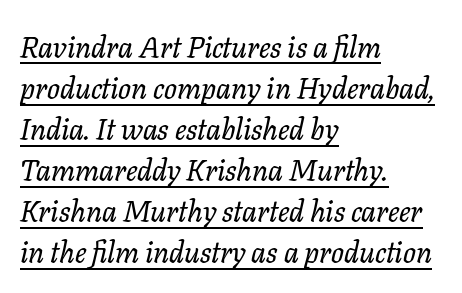
{"serif": "yes", "italic": "yes", "lean": "right", "slant_degrees": 11, "width": "normal", "stroke_contrast": "low", "x_height": "medium", "monospaced": "no", "underline": "yes", "align": "left", "line_spacing": "normal", "line_spacing_ratio": 1.37, "letter_spacing": "normal", "letter_spacing_em": 0.0, "glyph_px": 30}
